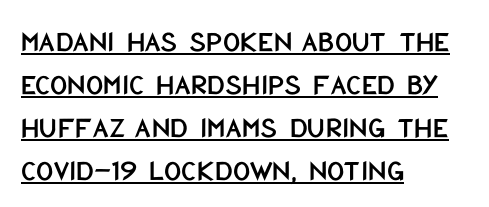
{"serif": "no", "italic": "no", "width": "condensed", "stroke_contrast": "low", "x_height": "large", "monospaced": "no", "underline": "yes", "align": "left", "line_spacing": "normal", "line_spacing_ratio": 1.43, "letter_spacing": "normal", "letter_spacing_em": 0.0, "glyph_px": 30}
